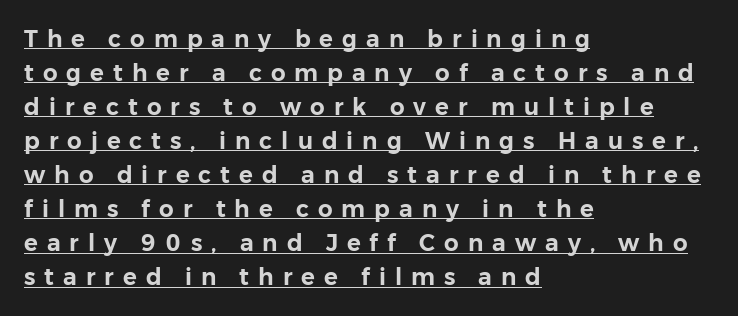
{"italic": "no", "underline": "yes", "align": "left", "line_spacing": "normal", "line_spacing_ratio": 1.48, "letter_spacing": "wide", "letter_spacing_em": 0.39, "glyph_px": 23}
